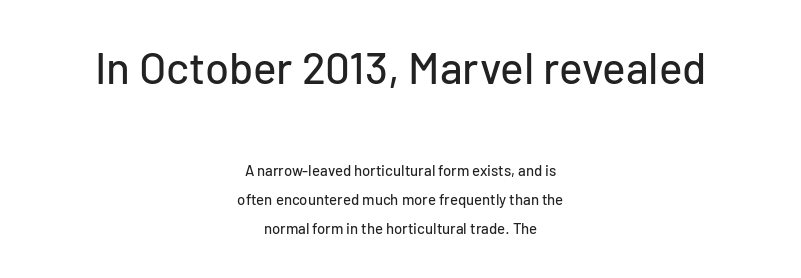
Q: Is the text italic (slanted)? A: No, it is upright.
Q: Is the typeface a serif or a sans-serif typeface? A: Sans-serif.
Q: Is the text underlined? A: No.
Q: How is the paragraph aligned? A: Centered.
Q: Is the spacing between letters normal or unusually wide? A: Normal.
Q: Is the spacing between lines tight, normal or loose? A: Loose.
Q: Which block of text is set in a larger size, the first (top) or the second (bottom)? A: The first (top) one.
Q: Width (condensed, normal, or wide)? A: Normal.
Q: Stroke contrast? A: Low.
Q: x-height? A: Medium.
Q: Monospaced? A: No.
